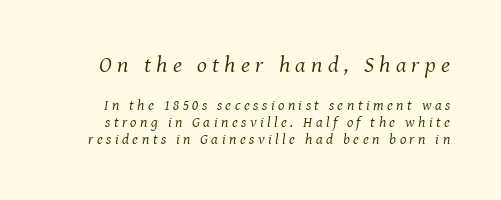
Look at the glyph heights: the upper group is clearly the bigger setting. The letters are spread apart with noticeably loose tracking. No word sits above an underline. The rendering uses a small line-height, squeezing the rows. The typesetting does not lean heavy: it is not bold. There's an unmistakable incline to the writing here.
